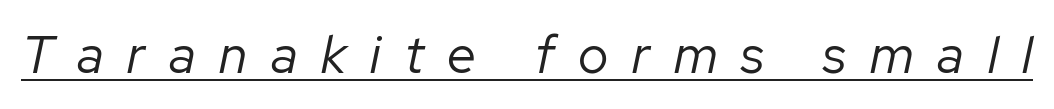
Q: Is the text bold? A: No.
Q: Is the text italic (slanted)? A: Yes, it leans right by about 12 degrees.
Q: Is the text underlined? A: Yes.
Q: Is the spacing between letters normal or unusually wide? A: Unusually wide.
Q: Width (condensed, normal, or wide)? A: Normal.
Q: Stroke contrast? A: Low.
Q: x-height? A: Medium.
Q: Monospaced? A: No.
